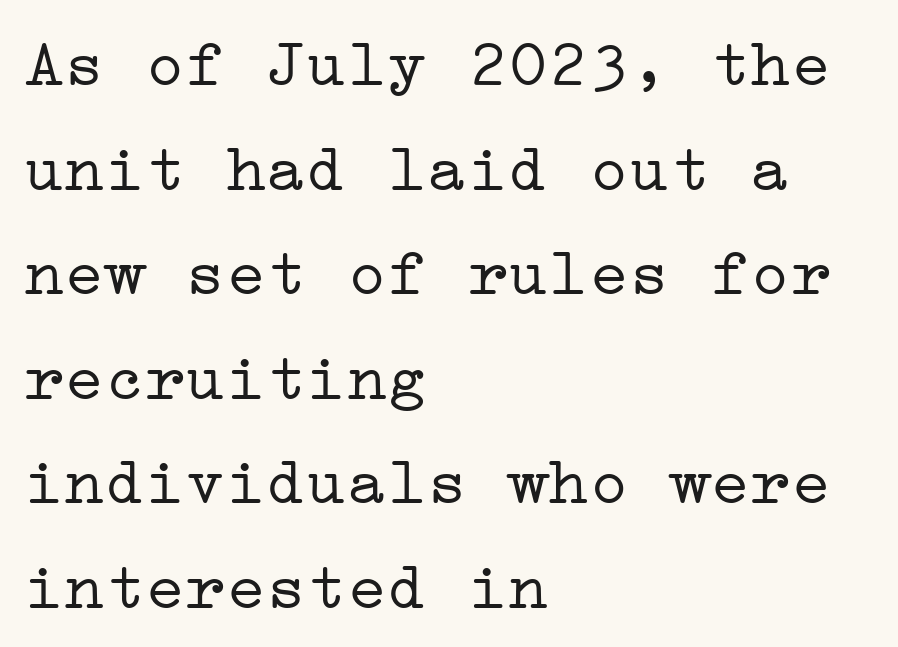
{"serif": "yes", "italic": "no", "bold": "no", "weight": "light", "width": "wide", "stroke_contrast": "low", "x_height": "medium", "underline": "no", "align": "left", "line_spacing": "normal", "line_spacing_ratio": 1.56, "letter_spacing": "normal", "letter_spacing_em": 0.0, "glyph_px": 67}
